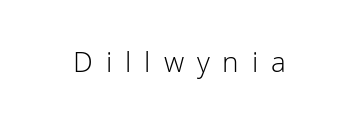
{"serif": "no", "italic": "no", "bold": "no", "weight": "light", "width": "normal", "stroke_contrast": "low", "x_height": "medium", "monospaced": "no", "underline": "no", "letter_spacing": "wide", "letter_spacing_em": 0.43, "glyph_px": 30}
